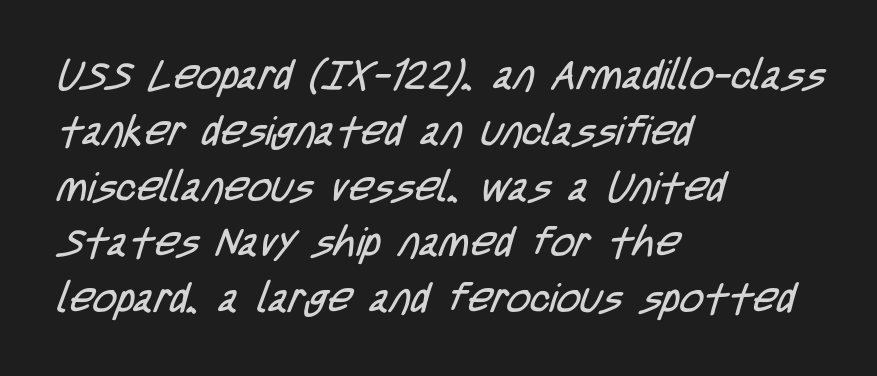
The lines sit at an ordinary, default distance from one another. The foot of each line stays bare and open. The face used here is proportionally spaced, like ordinary book or web type. Stroke terminals: plain, sans-serif.
